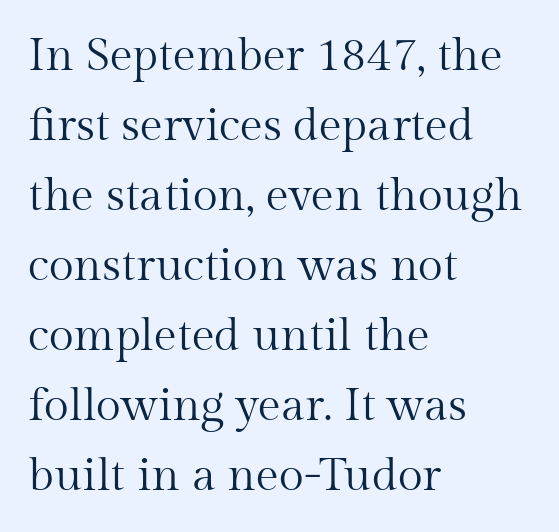
Q: Is the text bold? A: No.
Q: Is the text italic (slanted)? A: No, it is upright.
Q: Is the typeface a serif or a sans-serif typeface? A: Serif.
Q: Is the text underlined? A: No.
Q: How is the paragraph aligned? A: Left-aligned.
Q: Is the spacing between letters normal or unusually wide? A: Normal.
Q: Is the spacing between lines tight, normal or loose? A: Normal.
Q: Width (condensed, normal, or wide)? A: Normal.
Q: Stroke contrast? A: Medium.
Q: x-height? A: Medium.
Q: Monospaced? A: No.
